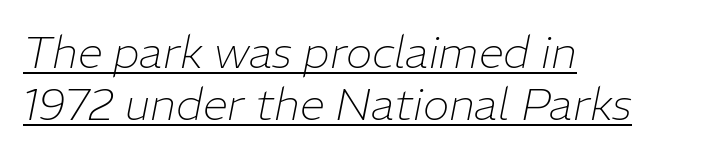
{"italic": "yes", "lean": "right", "slant_degrees": 11, "bold": "no", "weight": "thin", "width": "normal", "stroke_contrast": "low", "x_height": "medium", "monospaced": "no", "underline": "yes", "align": "left", "line_spacing_ratio": 1.16, "letter_spacing": "normal", "letter_spacing_em": 0.0, "glyph_px": 45}
